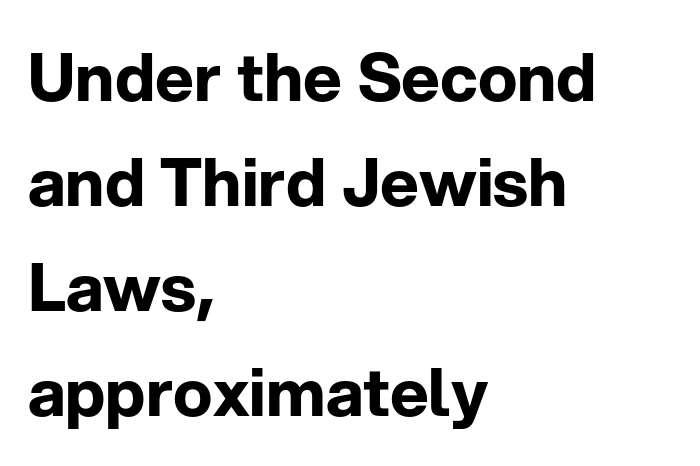
{"serif": "no", "italic": "no", "bold": "yes", "weight": "bold", "width": "normal", "stroke_contrast": "low", "x_height": "medium", "monospaced": "no", "underline": "no", "align": "left", "line_spacing": "normal", "line_spacing_ratio": 1.59, "letter_spacing": "normal", "letter_spacing_em": 0.0, "glyph_px": 66}
